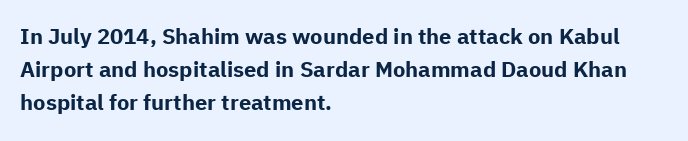
You'd pick this weight for a headline — it's a proper bold. The lettering holds an erect, upright posture throughout. Glance below the letters and you will spot only blank space. Layout note: lines flush left. Characters follow at the spacing the type designer built in. These lines sit exactly where default settings would place them.
